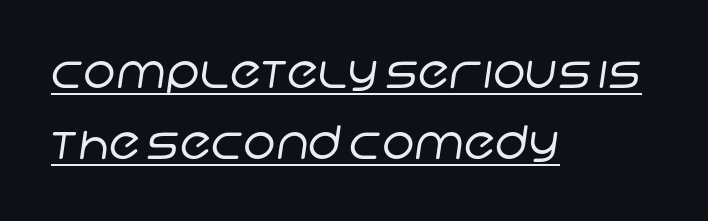
Q: Is the text bold? A: No.
Q: Is the typeface a serif or a sans-serif typeface? A: Sans-serif.
Q: Is the text underlined? A: Yes.
Q: How is the paragraph aligned? A: Left-aligned.
Q: Is the spacing between letters normal or unusually wide? A: Normal.
Q: Is the spacing between lines tight, normal or loose? A: Normal.
Q: Width (condensed, normal, or wide)? A: Normal.
Q: Stroke contrast? A: Low.
Q: x-height? A: Large.
Q: Monospaced? A: No.
